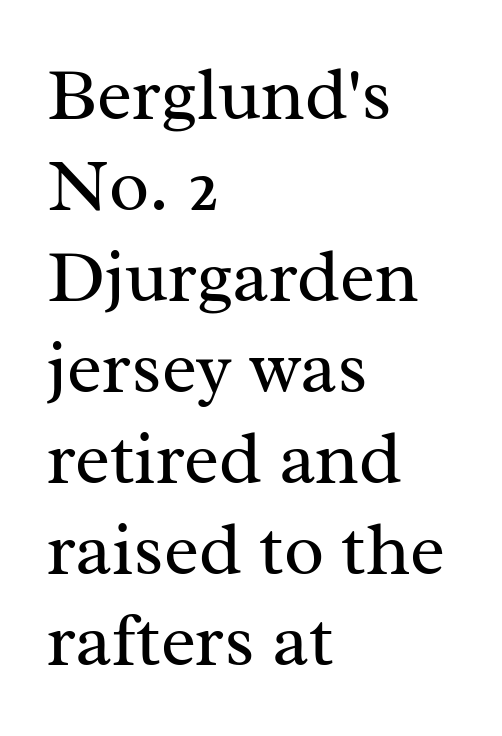
You can tell from the footed stems that serif type was used. The rag falls on the right side of this text block. Summary of weight: not heavy and not bold. Looks like regular typesetting: each glyph gets only the width it needs. No italicization has been applied; the sample stays upright. This rendering features lettering with no underline.
